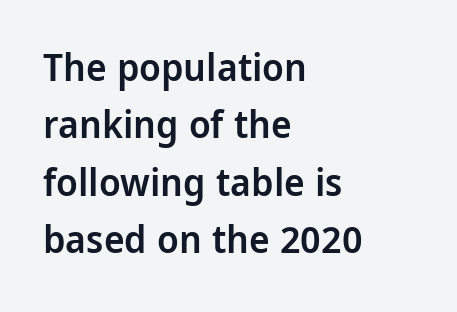
{"serif": "no", "italic": "no", "bold": "semi", "weight": "semibold", "width": "condensed", "stroke_contrast": "low", "x_height": "large", "monospaced": "no", "underline": "no", "align": "left", "line_spacing": "normal", "line_spacing_ratio": 1.47, "letter_spacing": "normal", "letter_spacing_em": 0.0, "glyph_px": 39}
